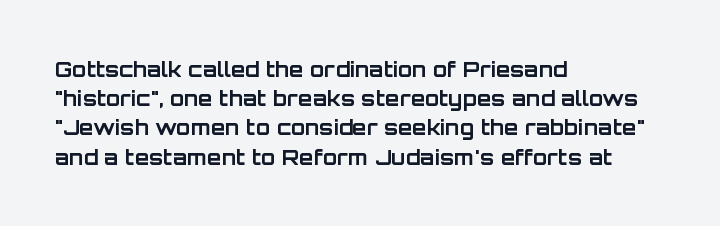
When letters stand straight like this, we call the style roman or upright. Line starts are locked; line ends wander. Quick note: underline off. Words appear dense and cohesive because spacing is normal. A normal amount of white space separates one row of letters from the next.
